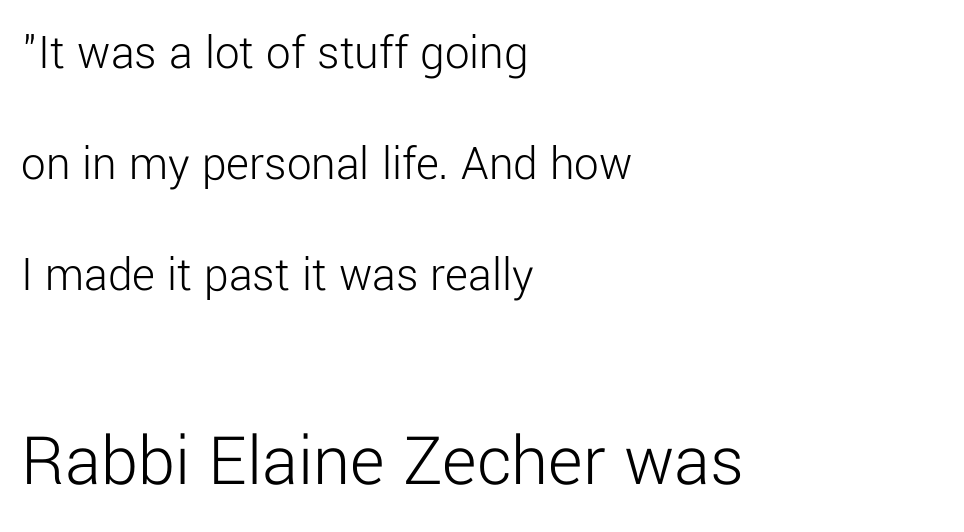
The image shows 74 px light sans-serif type, upright; set left-aligned, loose line spacing (2.27x), normal letter spacing, not underlined; the second (bottom) block is 1.51x larger; low stroke contrast and a medium x-height.
